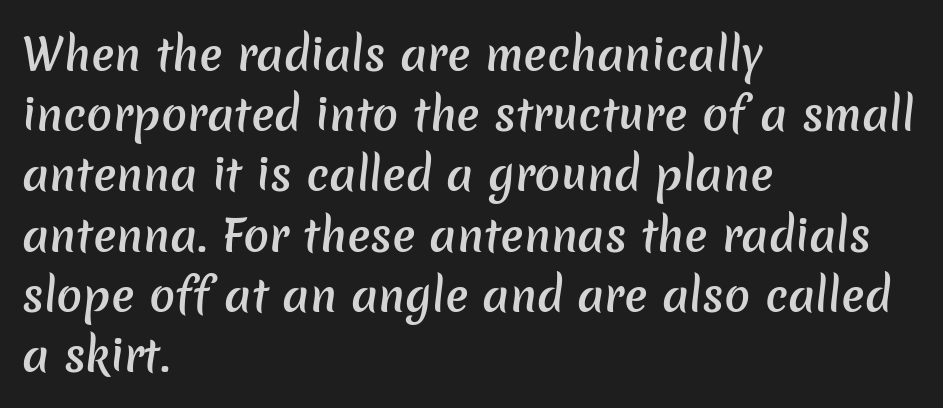
{"serif": "no", "bold": "semi", "weight": "semibold", "width": "normal", "stroke_contrast": "low", "x_height": "medium", "monospaced": "no", "underline": "no", "align": "left", "line_spacing": "normal", "line_spacing_ratio": 1.4, "letter_spacing": "normal", "letter_spacing_em": 0.0, "glyph_px": 43}
